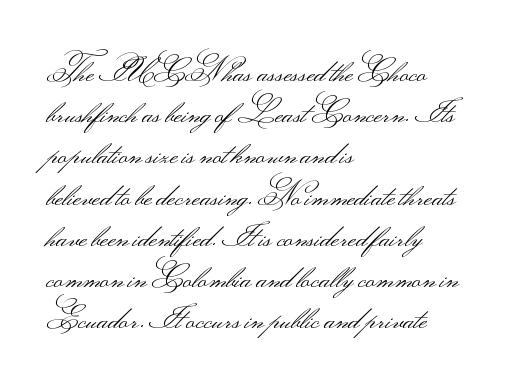
{"serif": "no", "bold": "no", "weight": "light", "width": "wide", "stroke_contrast": "medium", "monospaced": "no", "underline": "no", "align": "left", "line_spacing": "normal", "line_spacing_ratio": 1.33, "letter_spacing": "normal", "letter_spacing_em": 0.0, "glyph_px": 31}
